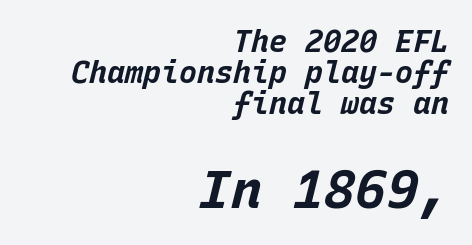
{"italic": "yes", "lean": "right", "slant_degrees": 15, "bold": "yes", "weight": "bold", "width": "normal", "stroke_contrast": "low", "x_height": "large", "monospaced": "yes", "underline": "no", "align": "right", "line_spacing": "tight", "line_spacing_ratio": 1.04, "letter_spacing": "normal", "letter_spacing_em": 0.0, "larger_block": "second", "size_ratio": 1.73, "glyph_px": 52}
